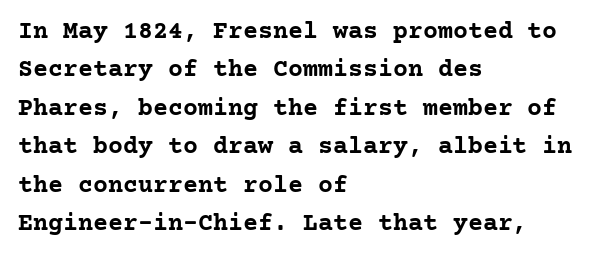
Here the glyphs are tracked normally, forming tight word shapes. Does the weight exceed regular? Yes, all the way to bold. The text block is weighted toward the left margin, trailing off unevenly rightward. Style check: upright. Notice how descenders clear the ascenders below comfortably — that's standard leading. Glance below the letters and you will spot only blank space.
